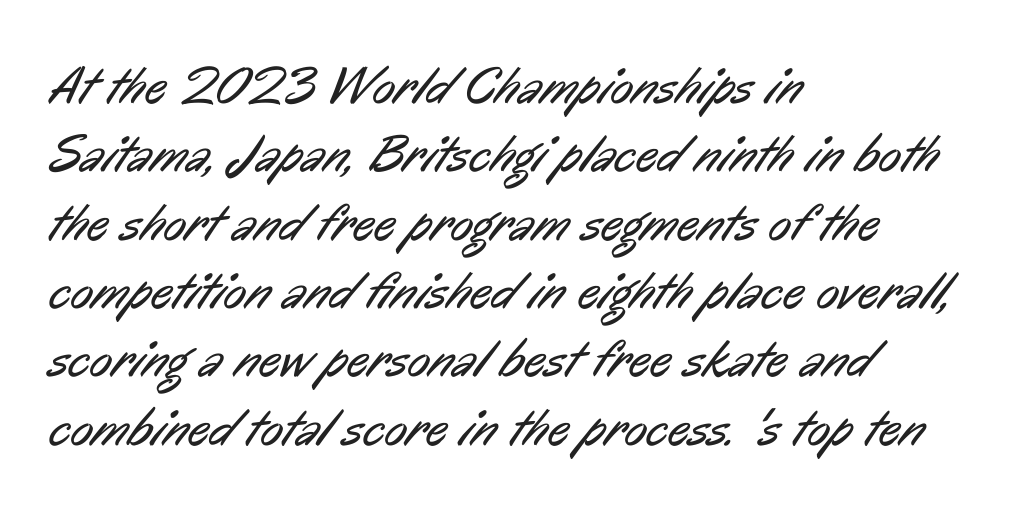
Q: Is the text bold? A: No.
Q: Is the typeface a serif or a sans-serif typeface? A: Sans-serif.
Q: Is the text underlined? A: No.
Q: How is the paragraph aligned? A: Left-aligned.
Q: Is the spacing between letters normal or unusually wide? A: Normal.
Q: Is the spacing between lines tight, normal or loose? A: Normal.
Q: Width (condensed, normal, or wide)? A: Condensed.
Q: Stroke contrast? A: Low.
Q: x-height? A: Medium.
Q: Monospaced? A: No.
